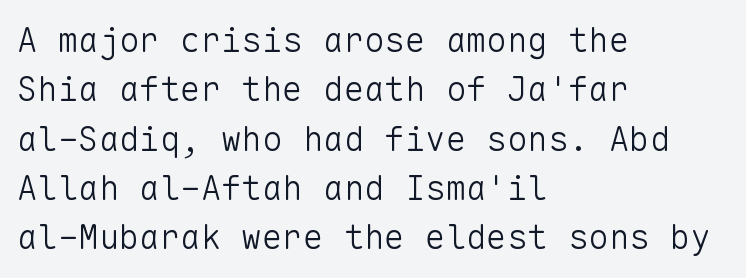
{"serif": "no", "italic": "no", "bold": "no", "weight": "light", "width": "normal", "stroke_contrast": "low", "x_height": "medium", "monospaced": "yes", "underline": "no", "align": "left", "line_spacing": "normal", "line_spacing_ratio": 1.45, "letter_spacing": "normal", "letter_spacing_em": 0.0, "glyph_px": 34}
